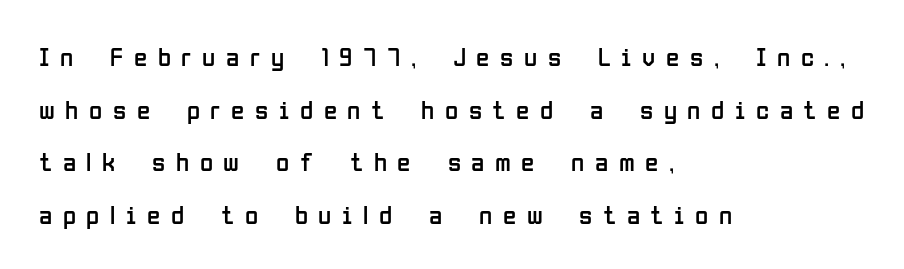
The image shows 27 px text type, upright; set left-aligned, loose line spacing (1.95x), unusually wide letter spacing (+0.39 em), not underlined.
